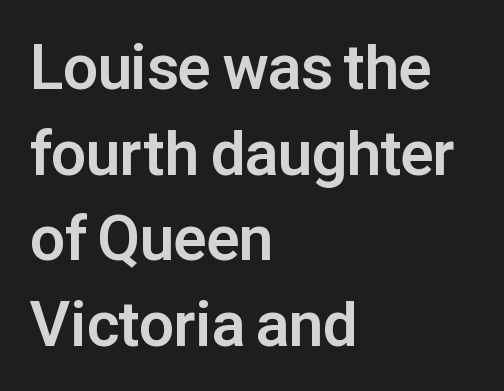
The rendering shows plain stroke endings on the letterforms — a sans-serif design. Emphasis by weight is at full strength: bold. Horizontal alignment here is leftward, the default for most running prose. Unlike italic type, these characters show no tilt at all. The passage shown is typed in a proportional face where columns would drift.
